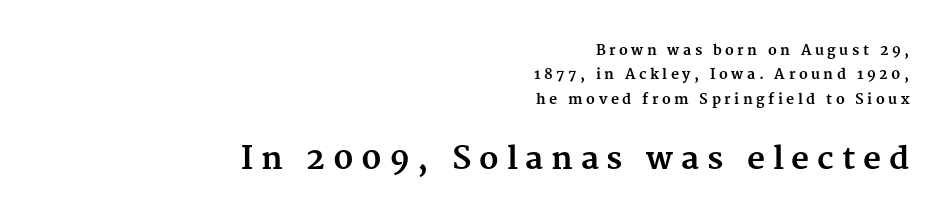
Does the lettering tilt? It doesn't — this is upright. Lines of text with bare space underneath. The lower block of text is set noticeably larger than the block above it. Here the glyphs are tracked loosely, breaking word shapes into spaced letters. The type family on display is of the serif kind.
